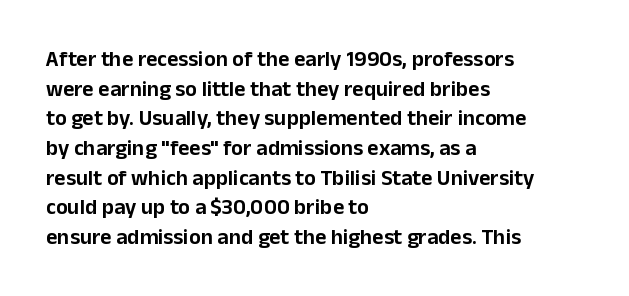
The image shows 22 px text type, upright; set left-aligned, normal line spacing (1.35x), normal letter spacing, not underlined.
